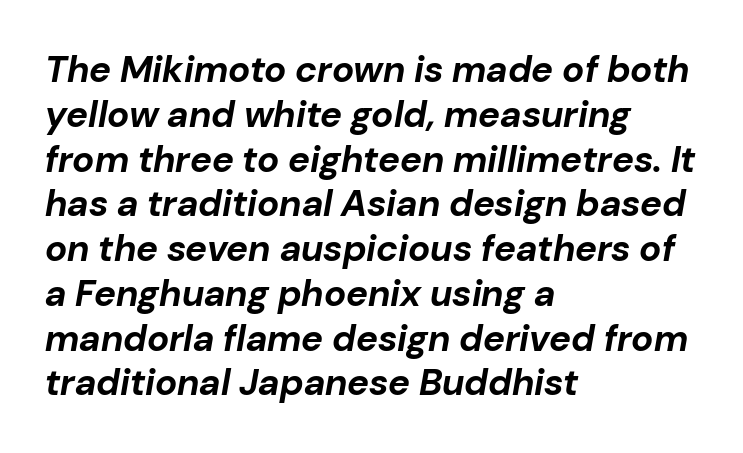
Q: Is the text bold? A: Yes.
Q: Is the text italic (slanted)? A: Yes, it leans right by about 10 degrees.
Q: Is the text underlined? A: No.
Q: How is the paragraph aligned? A: Left-aligned.
Q: Is the spacing between letters normal or unusually wide? A: Normal.
Q: Width (condensed, normal, or wide)? A: Normal.
Q: Stroke contrast? A: Low.
Q: x-height? A: Medium.
Q: Monospaced? A: No.
